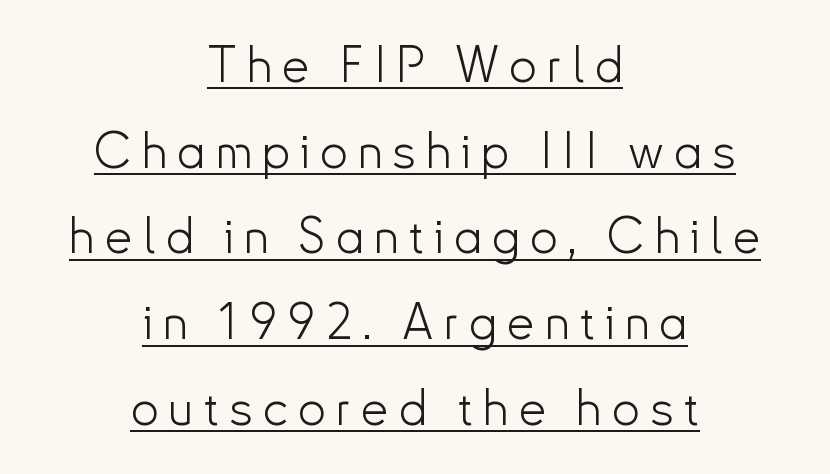
{"serif": "no", "italic": "no", "bold": "no", "weight": "light", "width": "normal", "stroke_contrast": "low", "x_height": "small", "monospaced": "no", "underline": "yes", "align": "center", "line_spacing_ratio": 1.75, "letter_spacing": "wide", "letter_spacing_em": 0.21, "glyph_px": 49}
